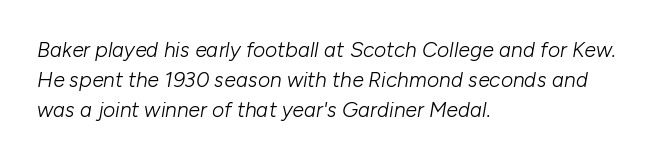
{"italic": "yes", "lean": "right", "slant_degrees": 10, "bold": "no", "underline": "no", "align": "left", "line_spacing": "normal", "line_spacing_ratio": 1.42, "letter_spacing": "normal", "letter_spacing_em": 0.0, "glyph_px": 21}
